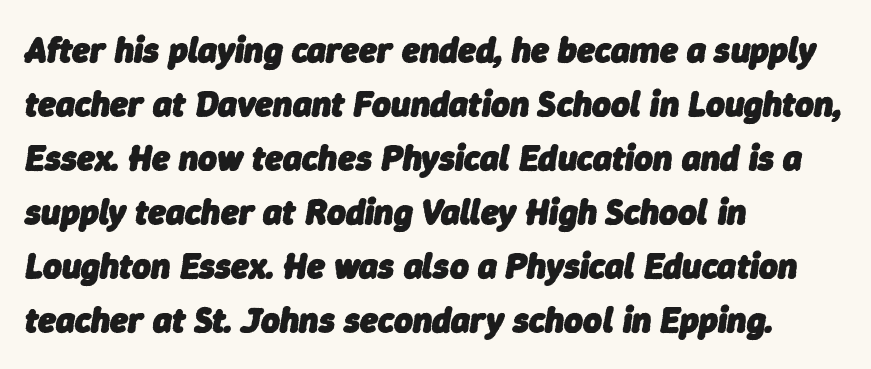
Q: Is the text bold? A: Yes.
Q: Is the text italic (slanted)? A: Yes, it leans right by about 9 degrees.
Q: Is the text underlined? A: No.
Q: How is the paragraph aligned? A: Left-aligned.
Q: Is the spacing between letters normal or unusually wide? A: Normal.
Q: Is the spacing between lines tight, normal or loose? A: Normal.
Q: Width (condensed, normal, or wide)? A: Normal.
Q: Stroke contrast? A: Low.
Q: x-height? A: Medium.
Q: Monospaced? A: No.
